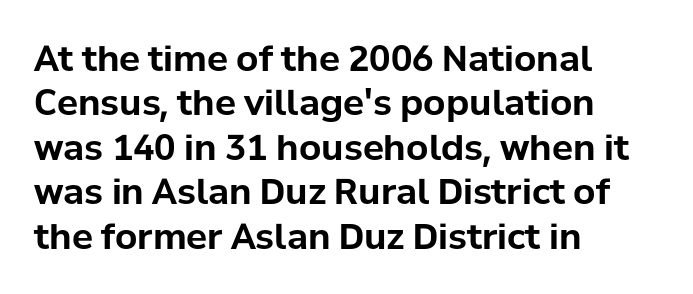
Q: Is the text bold? A: Yes.
Q: Is the text italic (slanted)? A: No, it is upright.
Q: Is the typeface a serif or a sans-serif typeface? A: Sans-serif.
Q: Is the text underlined? A: No.
Q: How is the paragraph aligned? A: Left-aligned.
Q: Is the spacing between letters normal or unusually wide? A: Normal.
Q: Is the spacing between lines tight, normal or loose? A: Normal.
Q: Width (condensed, normal, or wide)? A: Normal.
Q: Stroke contrast? A: Low.
Q: x-height? A: Medium.
Q: Monospaced? A: No.
